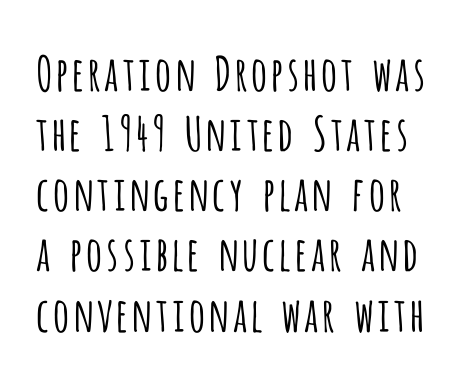
The image shows 47 px light, condensed sans-serif type, upright; set normal line spacing (1.28x), normal letter spacing, not underlined; low stroke contrast and a large x-height.
